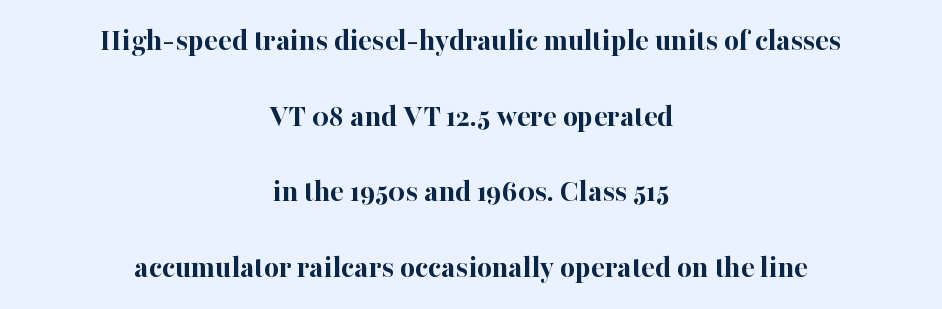
The image shows 32 px bold serif type, upright; set centered, loose line spacing (2.36x), normal letter spacing, not underlined; high stroke contrast and a medium x-height.
